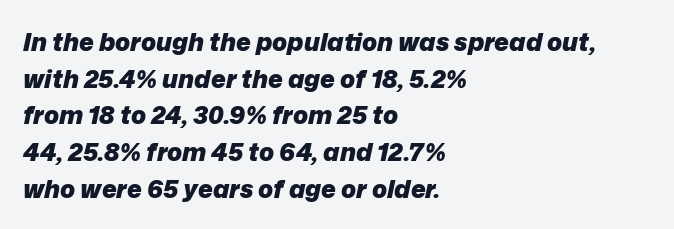
The image shows 25 px bold type, italic (leaning right); set left-aligned, normal line spacing (1.47x), normal letter spacing, not underlined.
